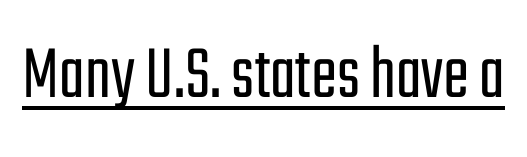
{"serif": "no", "italic": "no", "bold": "no", "weight": "light", "width": "condensed", "stroke_contrast": "low", "x_height": "medium", "monospaced": "no", "underline": "yes", "letter_spacing": "normal", "letter_spacing_em": 0.0, "glyph_px": 78}
